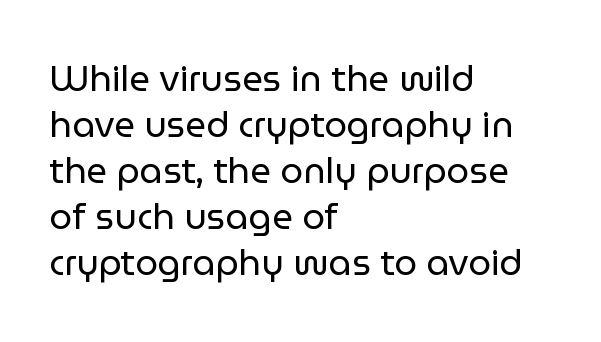
{"serif": "no", "italic": "no", "bold": "no", "weight": "regular", "width": "normal", "stroke_contrast": "low", "x_height": "medium", "monospaced": "no", "underline": "no", "align": "left", "line_spacing": "normal", "line_spacing_ratio": 1.28, "letter_spacing": "normal", "letter_spacing_em": 0.0, "glyph_px": 36}
